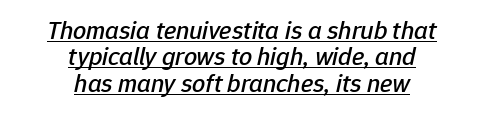
{"italic": "yes", "lean": "right", "slant_degrees": 12, "underline": "yes", "align": "center", "line_spacing": "tight", "line_spacing_ratio": 1.01, "letter_spacing": "normal", "letter_spacing_em": 0.0, "glyph_px": 26}
